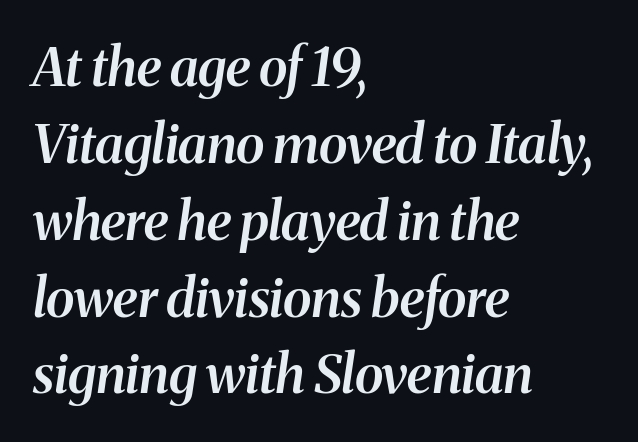
Rendered with sloped, italic letterforms. Weight: semibold (demi). Typeset ragged right — the left edge is the straight one. The designer left line spacing at the default. The face used here is proportionally spaced, like ordinary book or web type. Nobody touched the tracking dial on this one.
